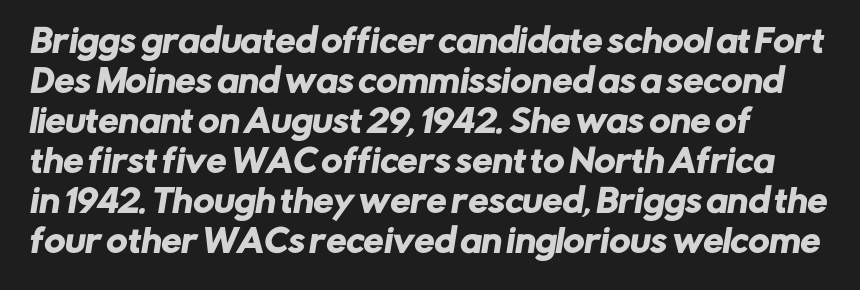
Q: Is the typeface a serif or a sans-serif typeface? A: Sans-serif.
Q: Is the text underlined? A: No.
Q: How is the paragraph aligned? A: Left-aligned.
Q: Is the spacing between letters normal or unusually wide? A: Normal.
Q: Is the spacing between lines tight, normal or loose? A: Normal.
Q: Width (condensed, normal, or wide)? A: Normal.
Q: Stroke contrast? A: Low.
Q: x-height? A: Medium.
Q: Monospaced? A: No.
